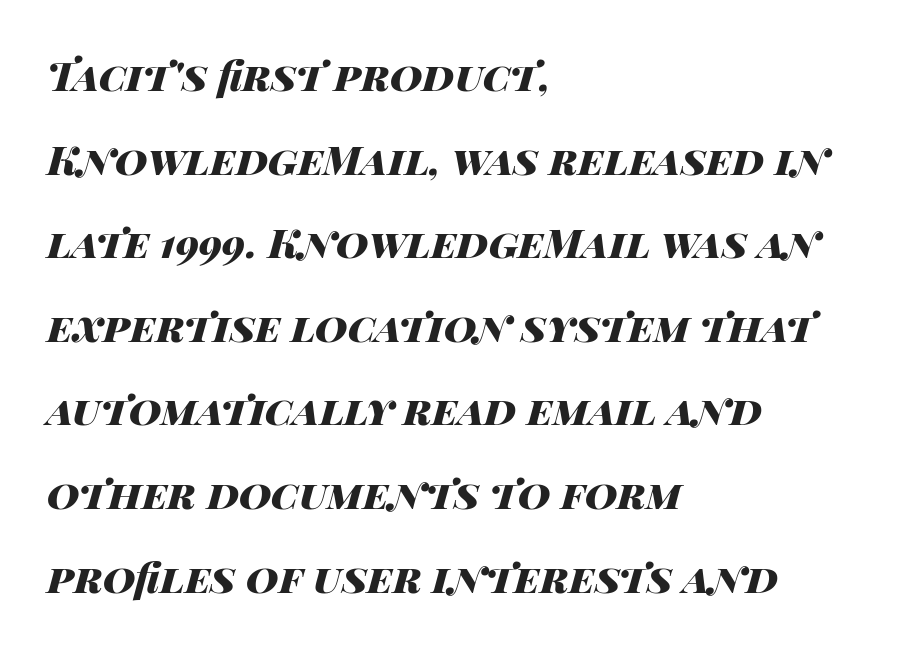
A bare baseline throughout the passage. Each letter keeps its own natural width here, so spacing adapts to shape. Loosely led — the rows are spread out. Reading down the block, your eye returns to a fixed left position each line. The axis of the letterforms is tilted away from vertical. Spacing between characters is what you'd get straight out of the box.
